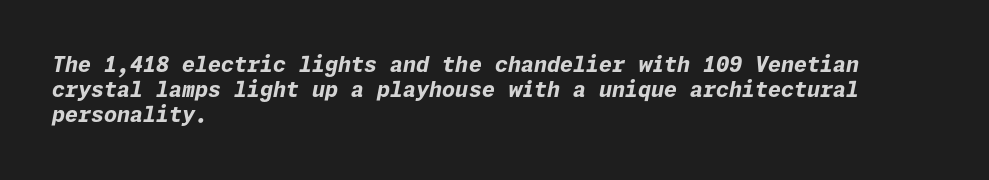
There is no visible air inserted between adjacent glyphs. The space beneath each line is pristine and unruled. Alignment: flush left. What weight is shown? A full bold with thick strokes.
